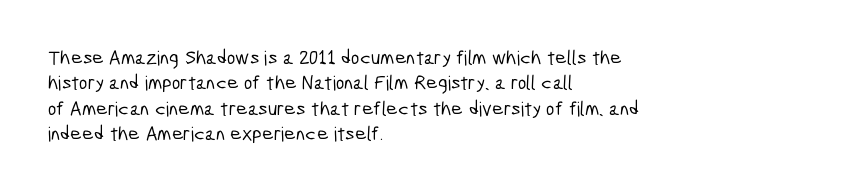
The gaps between neighbouring characters are ordinary and unremarkable. Interline gaps are of average width in this sample. One-word summary of the alignment: left. The gap between lines stays unmarked.
